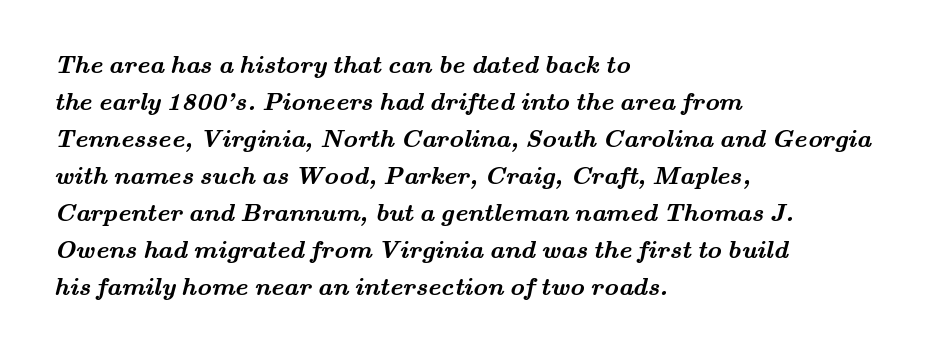
{"bold": "yes", "underline": "no", "align": "left", "line_spacing": "normal", "line_spacing_ratio": 1.48, "letter_spacing": "normal", "letter_spacing_em": 0.0, "glyph_px": 25}
